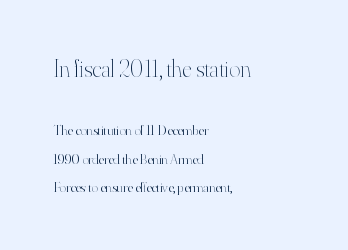
The image shows 24 px text type, upright; set left-aligned, loose line spacing (2.04x), normal letter spacing, not underlined; the first (top) block is 1.71x larger.
